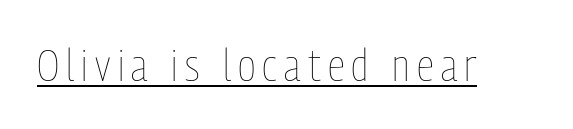
Q: Is the text bold? A: No.
Q: Is the text italic (slanted)? A: No, it is upright.
Q: Is the text underlined? A: Yes.
Q: Width (condensed, normal, or wide)? A: Condensed.
Q: Stroke contrast? A: Low.
Q: x-height? A: Medium.
Q: Monospaced? A: No.
